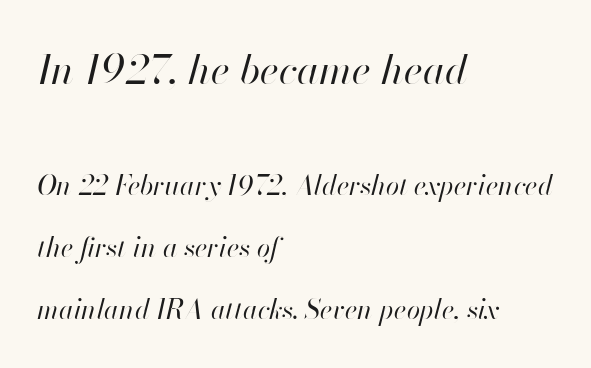
The image shows 41 px regular-weight type, italic (leaning right); set left-aligned, loose line spacing (2.3x), normal letter spacing, not underlined; the first (top) block is 1.52x larger; high stroke contrast and a small x-height.
